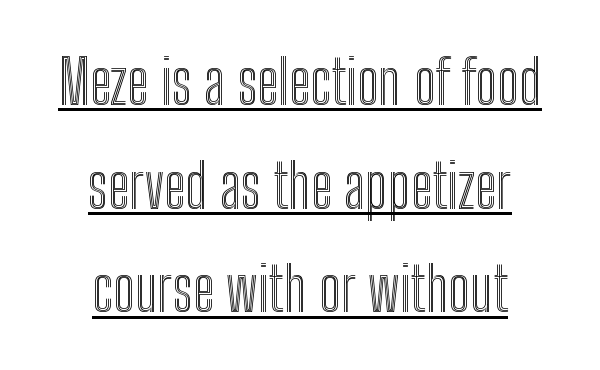
Q: Is the text italic (slanted)? A: No, it is upright.
Q: Is the text underlined? A: Yes.
Q: How is the paragraph aligned? A: Centered.
Q: Is the spacing between letters normal or unusually wide? A: Normal.
Q: Is the spacing between lines tight, normal or loose? A: Normal.
Q: Width (condensed, normal, or wide)? A: Condensed.
Q: x-height? A: Medium.
Q: Monospaced? A: No.
